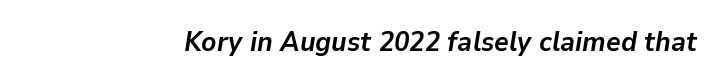
The passage shown is typed in a proportional face where columns would drift. Observe the lean: these are italic letterforms. There is no visible air inserted between adjacent glyphs. Strong, thick strokes mark this as bold type. Beneath every word, the page is bare.
